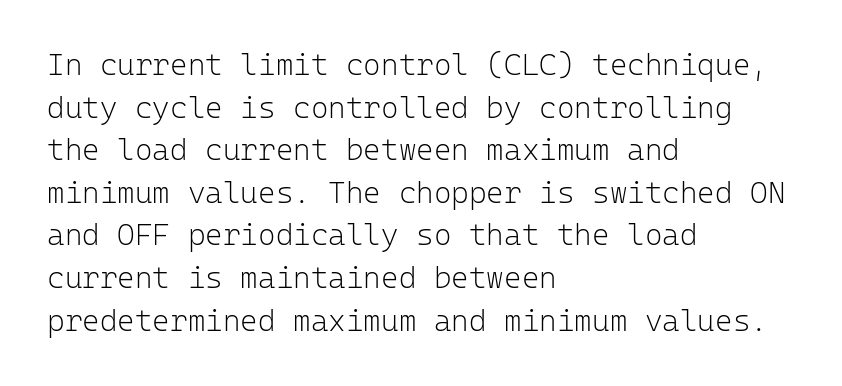
{"serif": "no", "italic": "no", "bold": "no", "weight": "light", "width": "normal", "stroke_contrast": "low", "x_height": "medium", "monospaced": "yes", "underline": "no", "align": "left", "line_spacing": "normal", "line_spacing_ratio": 1.42, "letter_spacing": "normal", "letter_spacing_em": 0.0, "glyph_px": 30}
